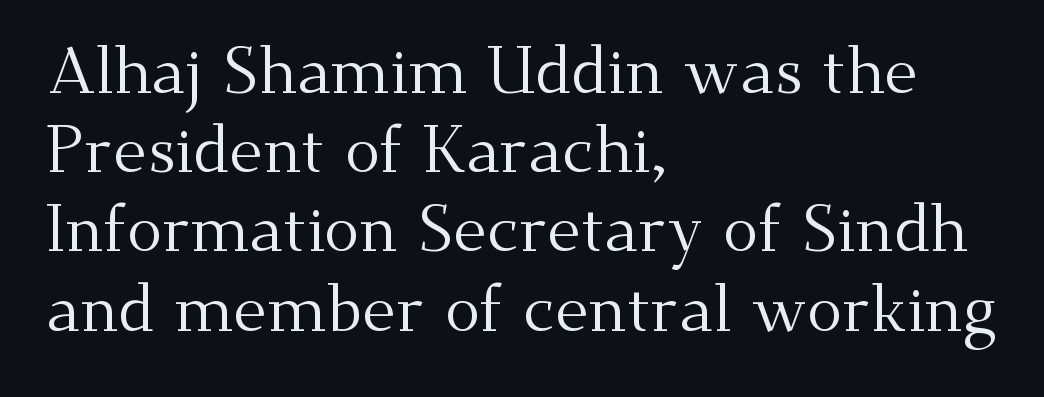
{"serif": "yes", "italic": "no", "bold": "no", "weight": "regular", "width": "normal", "stroke_contrast": "medium", "x_height": "small", "monospaced": "no", "underline": "no", "align": "left", "line_spacing_ratio": 1.2, "letter_spacing": "normal", "letter_spacing_em": 0.0, "glyph_px": 66}
